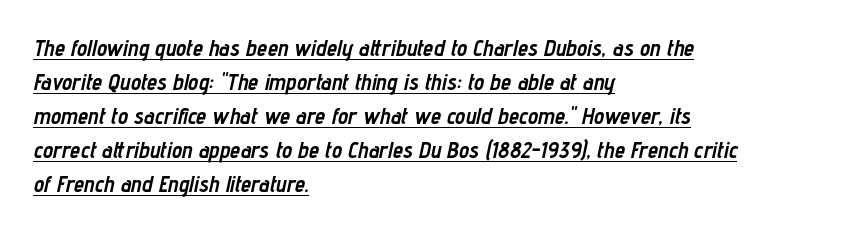
Does the weight exceed regular? Yes, all the way to bold. The ragged edge is on the right, which tells us the setting is flush left. Nothing unusual about the tracking: characters are spaced as the font intends. Whoever set this chose a conventional vertical rhythm. The typography opts for an oblique posture over an upright one.
